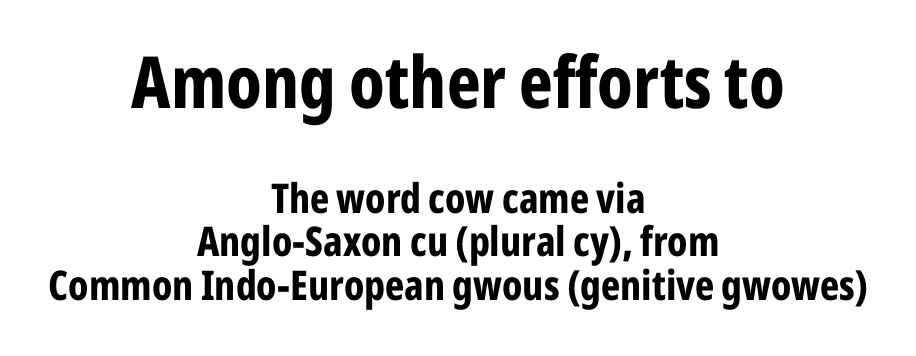
The image shows 72 px bold, condensed sans-serif type, upright; set centered, tight line spacing (1.06x), normal letter spacing, not underlined; the first (top) block is 1.76x larger; low stroke contrast and a medium x-height.
